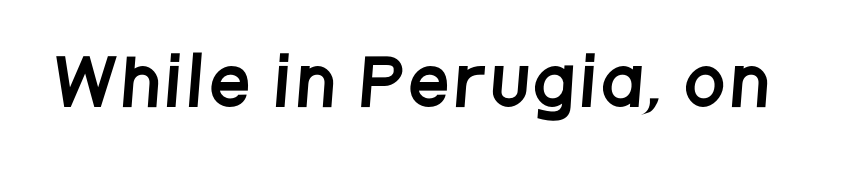
The zone under the glyphs is completely vacant. A typesetter would call this proportional, since set widths differ per character. This sample uses a sans-serif face.
